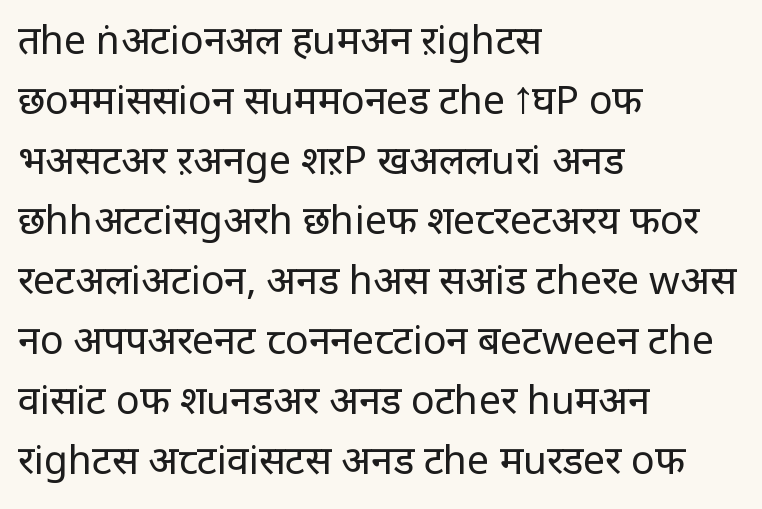
Each letter's strokes conclude bluntly, with no projecting serifs. Rendered with straight, roman letterforms. The typeface has the unassuming heft of standard copy or less. Line beginnings align vertically; line endings do not.
